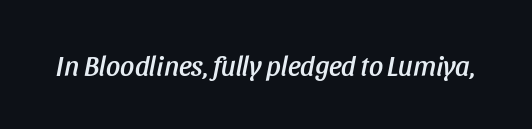
{"italic": "yes", "lean": "right", "slant_degrees": 11, "width": "condensed", "stroke_contrast": "low", "x_height": "large", "monospaced": "no", "underline": "no", "letter_spacing": "normal", "letter_spacing_em": 0.0, "glyph_px": 28}
